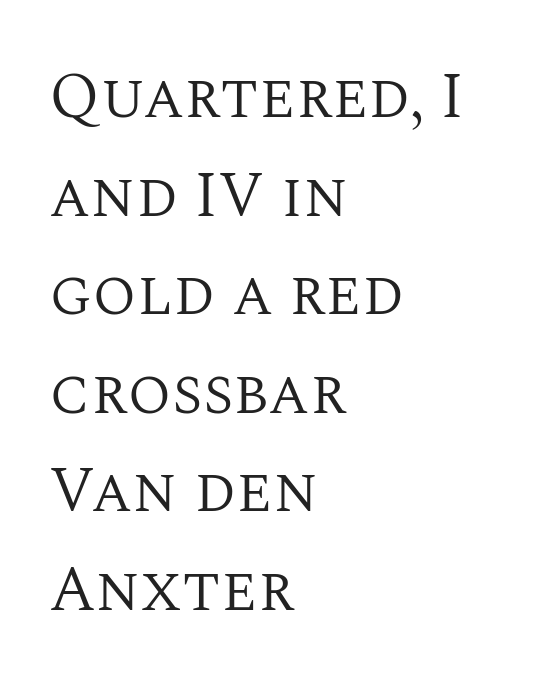
{"serif": "yes", "italic": "no", "bold": "no", "weight": "regular", "width": "normal", "stroke_contrast": "medium", "x_height": "large", "monospaced": "no", "underline": "no", "align": "left", "line_spacing": "normal", "line_spacing_ratio": 1.54, "letter_spacing": "normal", "letter_spacing_em": 0.0, "glyph_px": 64}
